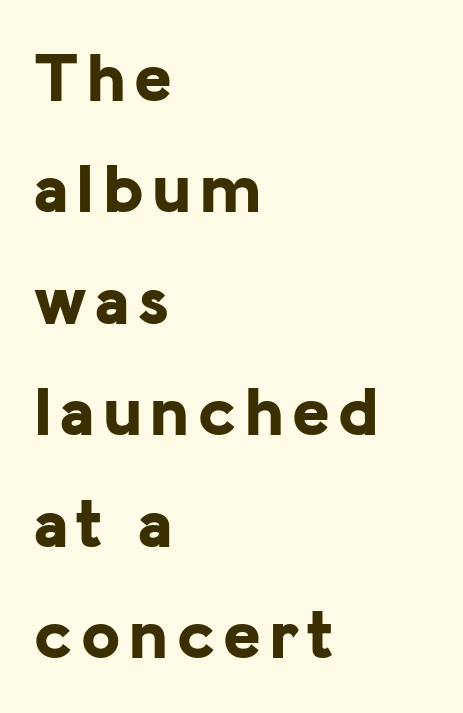
Q: Is the text bold? A: Yes.
Q: Is the text italic (slanted)? A: No, it is upright.
Q: Is the typeface a serif or a sans-serif typeface? A: Sans-serif.
Q: Is the text underlined? A: No.
Q: How is the paragraph aligned? A: Left-aligned.
Q: Is the spacing between lines tight, normal or loose? A: Normal.
Q: Width (condensed, normal, or wide)? A: Normal.
Q: Stroke contrast? A: Low.
Q: x-height? A: Medium.
Q: Monospaced? A: No.
